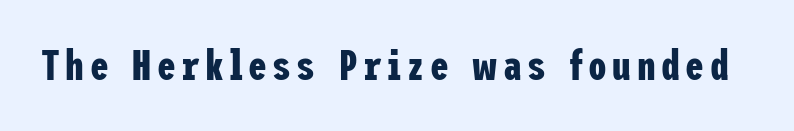
{"serif": "no", "italic": "no", "bold": "yes", "weight": "bold", "width": "condensed", "stroke_contrast": "low", "x_height": "medium", "underline": "no", "glyph_px": 42}
